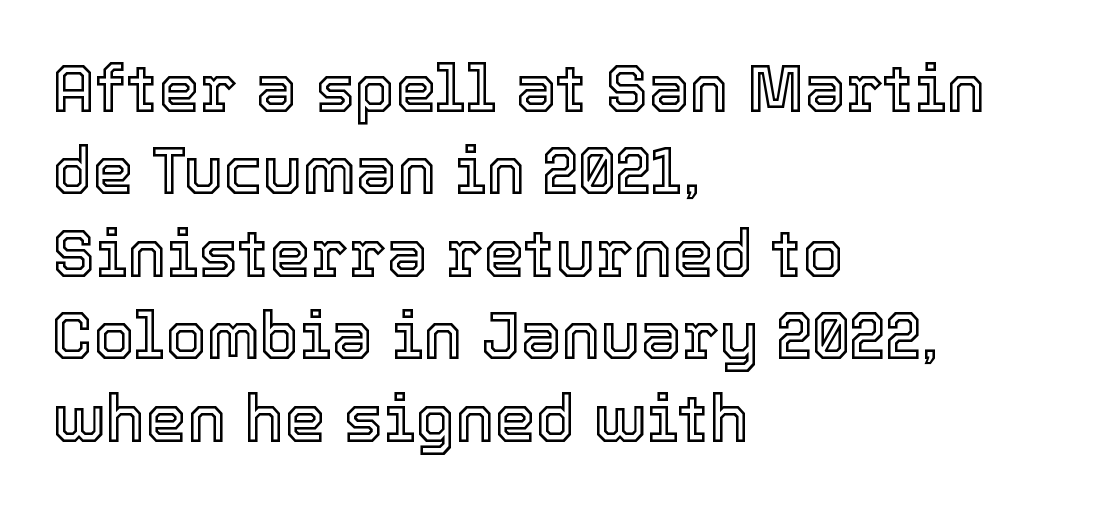
The image shows 66 px text type, upright; set left-aligned, normal line spacing (1.25x), normal letter spacing, not underlined; a medium x-height.
